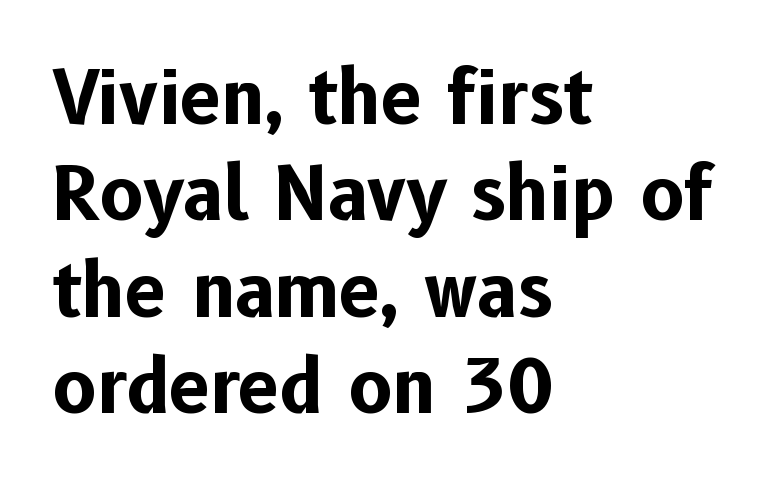
I'd call this a sans setting — the letters go barefoot. Think of a printed novel: that variable character pitch is what you see here. Glance below the letters and you will spot only blank space. Characters remain perfectly vertical along every line.
